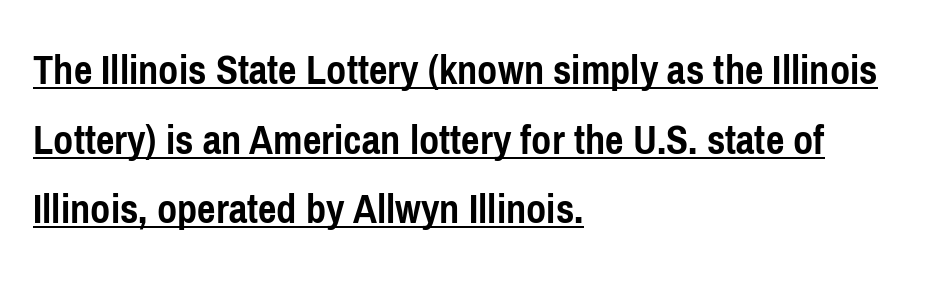
The typesetting leans heavy: a genuine bold. The rendering uses natural spacing where letterforms have individual widths. If you measured baseline to baseline, you'd find a middling distance. Is there an underline? Yes — a line sits under the letters. Line starts are locked; line ends wander.
